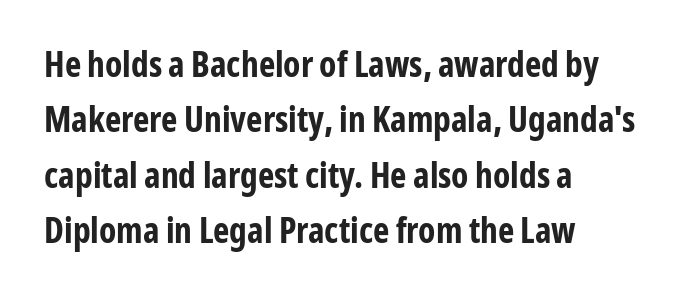
The image shows 35 px bold, condensed sans-serif type, upright; set left-aligned, normal line spacing (1.58x), normal letter spacing, not underlined; low stroke contrast and a medium x-height.
